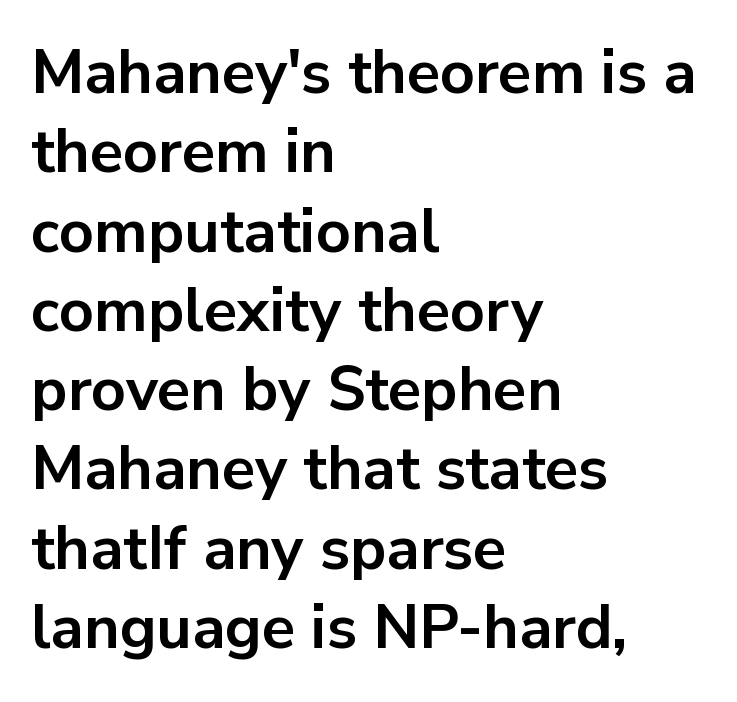
Q: Is the text bold? A: Yes.
Q: Is the text italic (slanted)? A: No, it is upright.
Q: Is the typeface a serif or a sans-serif typeface? A: Sans-serif.
Q: Is the text underlined? A: No.
Q: How is the paragraph aligned? A: Left-aligned.
Q: Is the spacing between letters normal or unusually wide? A: Normal.
Q: Is the spacing between lines tight, normal or loose? A: Normal.
Q: Width (condensed, normal, or wide)? A: Normal.
Q: Stroke contrast? A: Low.
Q: x-height? A: Medium.
Q: Monospaced? A: No.
